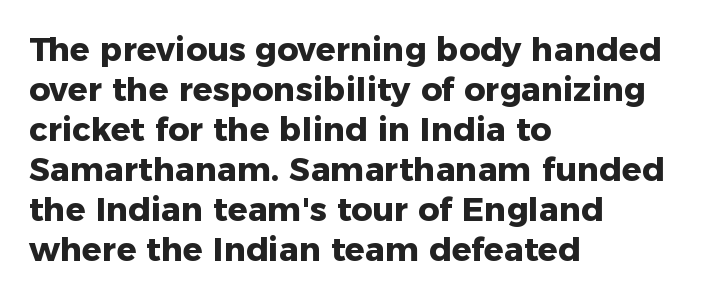
{"serif": "no", "italic": "no", "bold": "yes", "weight": "heavy", "width": "normal", "stroke_contrast": "low", "x_height": "medium", "monospaced": "no", "underline": "no", "align": "left", "line_spacing_ratio": 1.21, "letter_spacing": "normal", "letter_spacing_em": 0.0, "glyph_px": 33}
